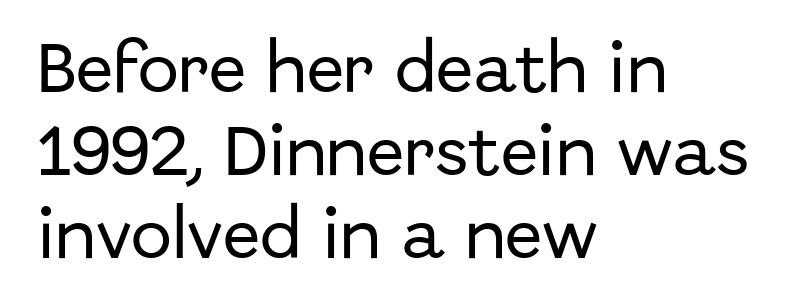
Q: Is the text italic (slanted)? A: No, it is upright.
Q: Is the typeface a serif or a sans-serif typeface? A: Sans-serif.
Q: Is the text underlined? A: No.
Q: How is the paragraph aligned? A: Left-aligned.
Q: Is the spacing between letters normal or unusually wide? A: Normal.
Q: Is the spacing between lines tight, normal or loose? A: Normal.
Q: Width (condensed, normal, or wide)? A: Normal.
Q: Stroke contrast? A: Low.
Q: x-height? A: Medium.
Q: Monospaced? A: No.
